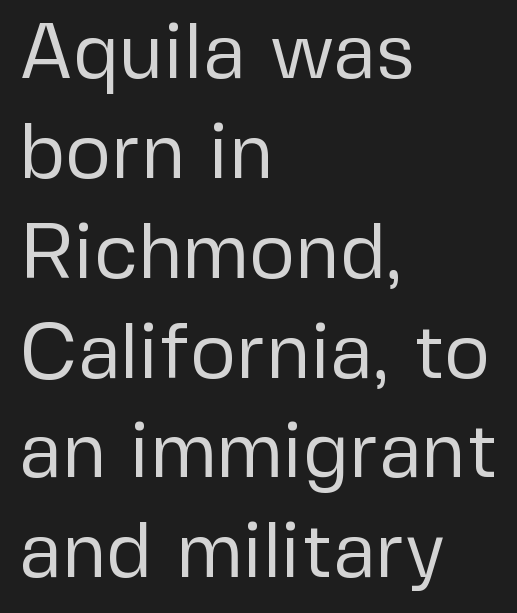
The image shows 78 px regular-weight sans-serif type, upright; set left-aligned, normal line spacing (1.28x), normal letter spacing, not underlined; low stroke contrast and a medium x-height.
